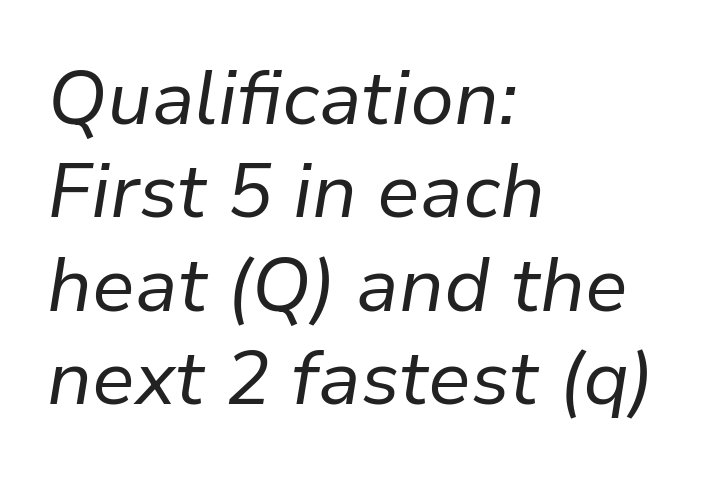
{"italic": "yes", "lean": "right", "slant_degrees": 9, "bold": "no", "weight": "regular", "width": "normal", "stroke_contrast": "low", "x_height": "medium", "monospaced": "no", "underline": "no", "align": "left", "line_spacing_ratio": 1.23, "letter_spacing": "normal", "letter_spacing_em": 0.0, "glyph_px": 76}
